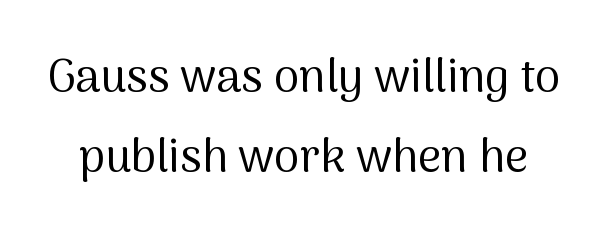
{"serif": "no", "italic": "no", "bold": "no", "weight": "regular", "width": "normal", "stroke_contrast": "medium", "x_height": "medium", "monospaced": "no", "underline": "no", "line_spacing_ratio": 1.73, "letter_spacing": "normal", "letter_spacing_em": 0.0, "glyph_px": 46}
